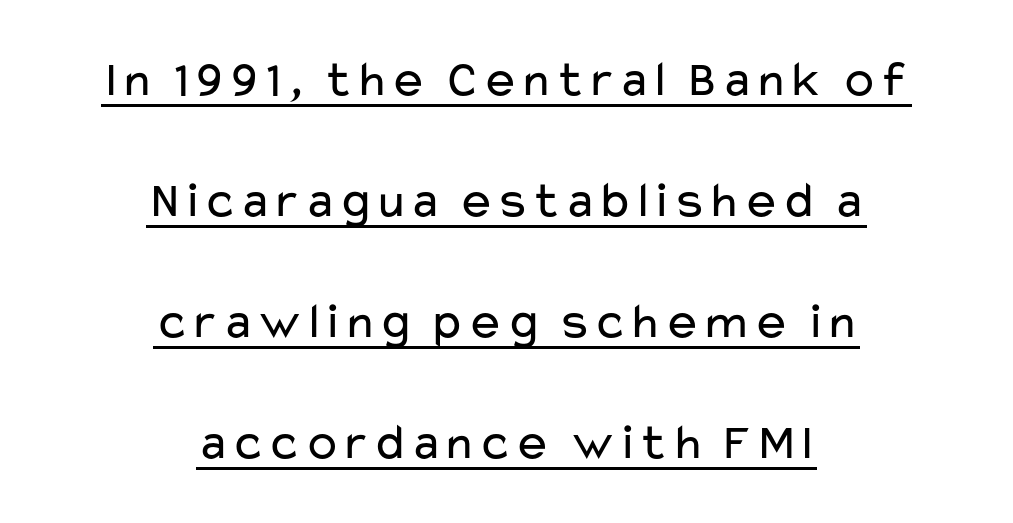
The image shows 51 px regular-weight, wide sans-serif type, upright; set centered, loose line spacing (2.37x), normal letter spacing, underlined; low stroke contrast and a medium x-height.
